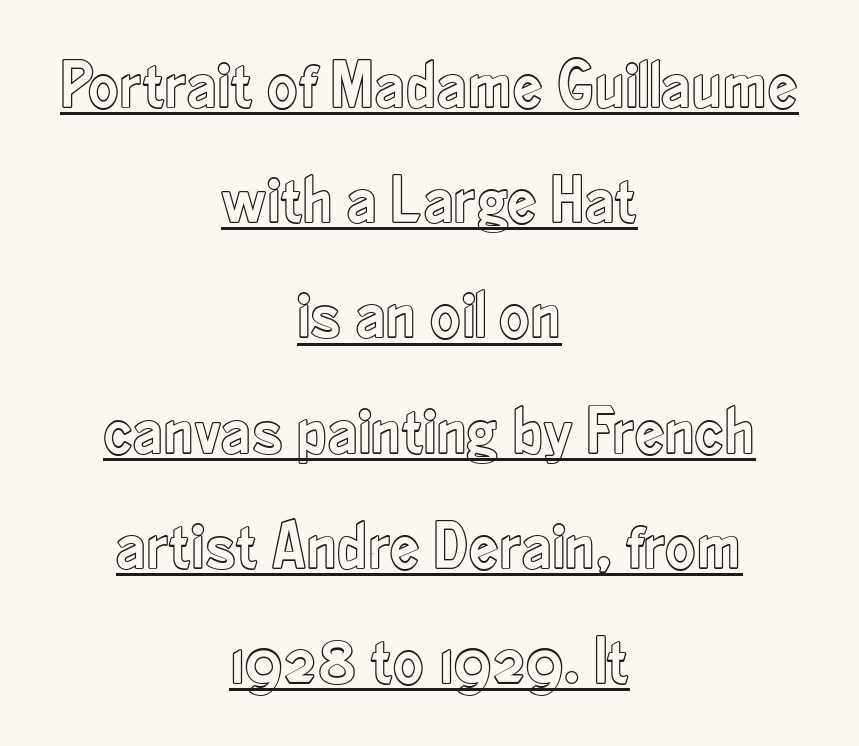
The type sits square on the baseline with zero lean. The letterforms sit shoulder to shoulder at normal distance. Do the characters align in a grid? No, the font is proportional. Visually the block forms a symmetrical silhouette, jagged on both flanks.
